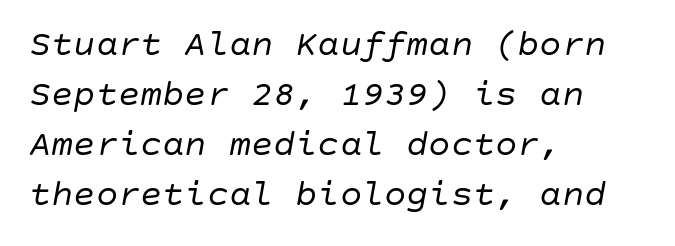
It's the slanting kind of type. Where is the straight margin? On the left. There is no visible air inserted between adjacent glyphs. Descender tails drop into unmarked territory. Is the type heavy? It reads as light-to-regular instead.
